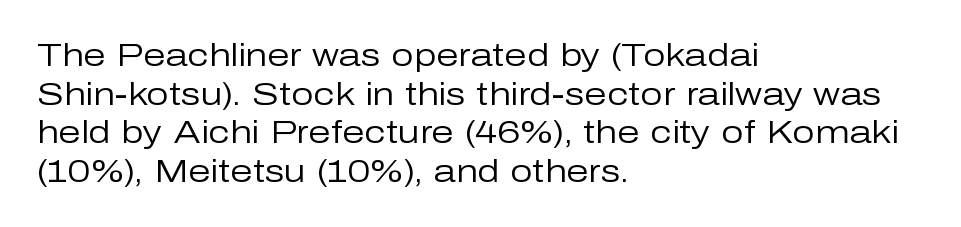
Q: Is the text bold? A: No.
Q: Is the text italic (slanted)? A: No, it is upright.
Q: Is the typeface a serif or a sans-serif typeface? A: Sans-serif.
Q: Is the text underlined? A: No.
Q: How is the paragraph aligned? A: Left-aligned.
Q: Is the spacing between letters normal or unusually wide? A: Normal.
Q: Width (condensed, normal, or wide)? A: Normal.
Q: Stroke contrast? A: Low.
Q: x-height? A: Medium.
Q: Monospaced? A: No.
